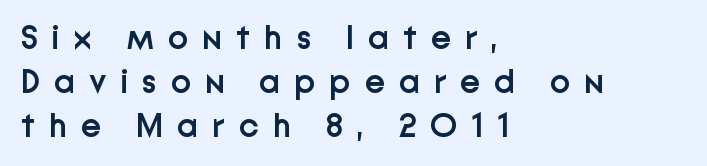
I'd call this a sans setting — the letters go barefoot. Emphasis by weight is partial: semibold. The rows are spaced the way most documents space them. Teacher's note: observe the even left margin — that is flush-left alignment. Characters follow at a spacing far wider than the type designer built in.
